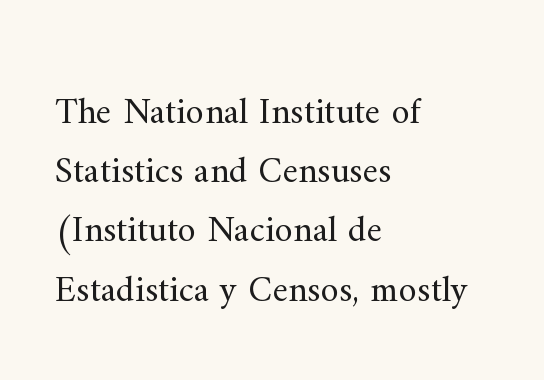
{"serif": "yes", "italic": "no", "bold": "no", "weight": "regular", "width": "normal", "stroke_contrast": "medium", "x_height": "small", "monospaced": "no", "underline": "no", "align": "left", "line_spacing": "normal", "line_spacing_ratio": 1.6, "letter_spacing": "normal", "letter_spacing_em": 0.0, "glyph_px": 37}
